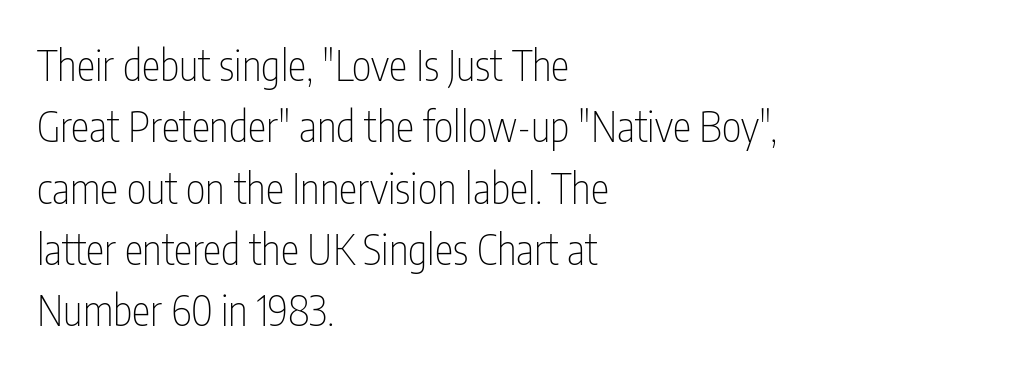
Q: Is the text bold? A: No.
Q: Is the text italic (slanted)? A: No, it is upright.
Q: Is the typeface a serif or a sans-serif typeface? A: Sans-serif.
Q: Is the text underlined? A: No.
Q: How is the paragraph aligned? A: Left-aligned.
Q: Is the spacing between letters normal or unusually wide? A: Normal.
Q: Is the spacing between lines tight, normal or loose? A: Normal.
Q: Width (condensed, normal, or wide)? A: Condensed.
Q: Stroke contrast? A: Low.
Q: x-height? A: Medium.
Q: Monospaced? A: No.
